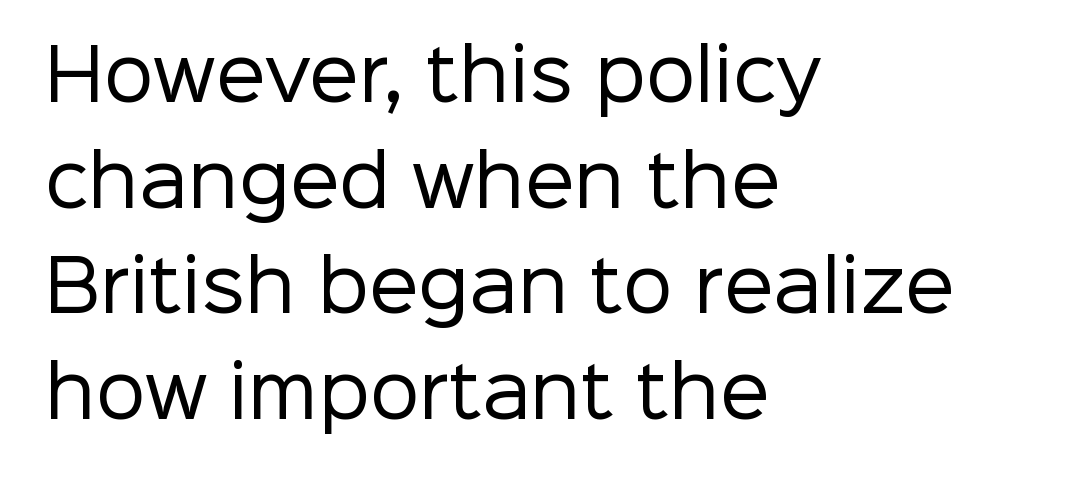
{"serif": "no", "italic": "no", "bold": "no", "weight": "regular", "width": "normal", "stroke_contrast": "low", "x_height": "medium", "monospaced": "no", "underline": "no", "align": "left", "line_spacing": "normal", "line_spacing_ratio": 1.51, "letter_spacing": "normal", "letter_spacing_em": 0.0, "glyph_px": 70}
